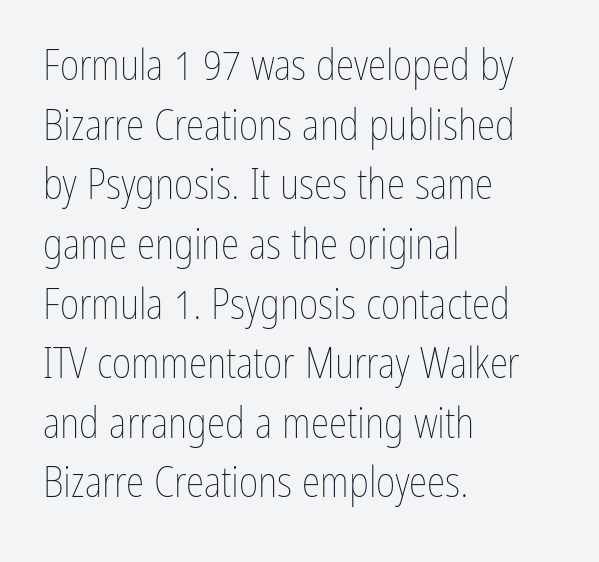
The glyphs are unaccompanied by any horizontal stroke below them. Looks like regular typesetting: each glyph gets only the width it needs. Quick note: not italic, upright. Glyph-to-glyph distance matches everyday printed text.
